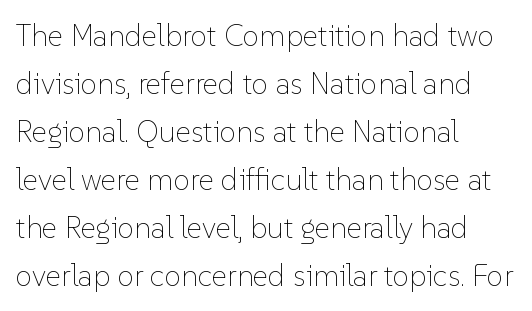
{"italic": "no", "bold": "no", "weight": "thin", "width": "normal", "stroke_contrast": "low", "x_height": "medium", "monospaced": "no", "underline": "no", "align": "left", "line_spacing": "normal", "line_spacing_ratio": 1.6, "letter_spacing": "normal", "letter_spacing_em": 0.0, "glyph_px": 30}
